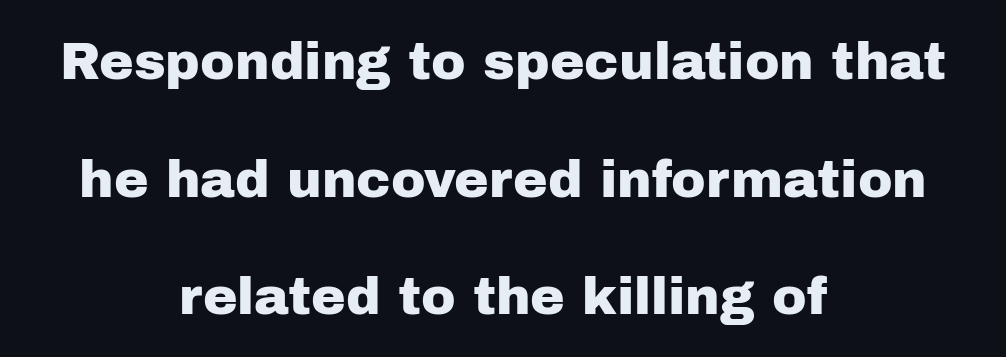
{"serif": "no", "italic": "no", "width": "normal", "stroke_contrast": "low", "x_height": "medium", "monospaced": "no", "underline": "no", "align": "center", "line_spacing": "loose", "line_spacing_ratio": 2.26, "letter_spacing": "normal", "letter_spacing_em": 0.0, "glyph_px": 52}
